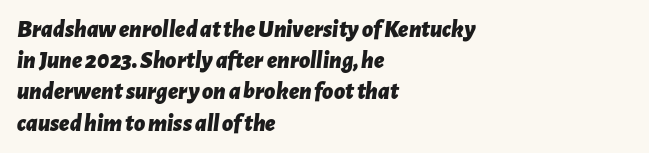
What weight is shown? A full bold with thick strokes. Tracking here is standard; glyphs follow each other at the usual distance. Teacher's note: observe the even left margin — that is flush-left alignment. Would a proofreader flag this as italicized? Yes. The passage shown is not underscored anywhere.
